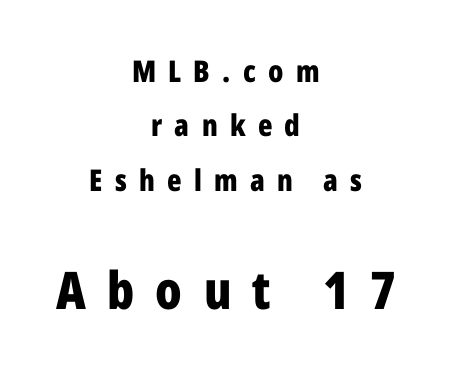
{"serif": "no", "italic": "no", "bold": "yes", "weight": "bold", "width": "condensed", "stroke_contrast": "low", "x_height": "medium", "monospaced": "no", "underline": "no", "align": "center", "line_spacing_ratio": 1.81, "letter_spacing": "wide", "letter_spacing_em": 0.41, "larger_block": "second", "size_ratio": 1.73, "glyph_px": 52}
